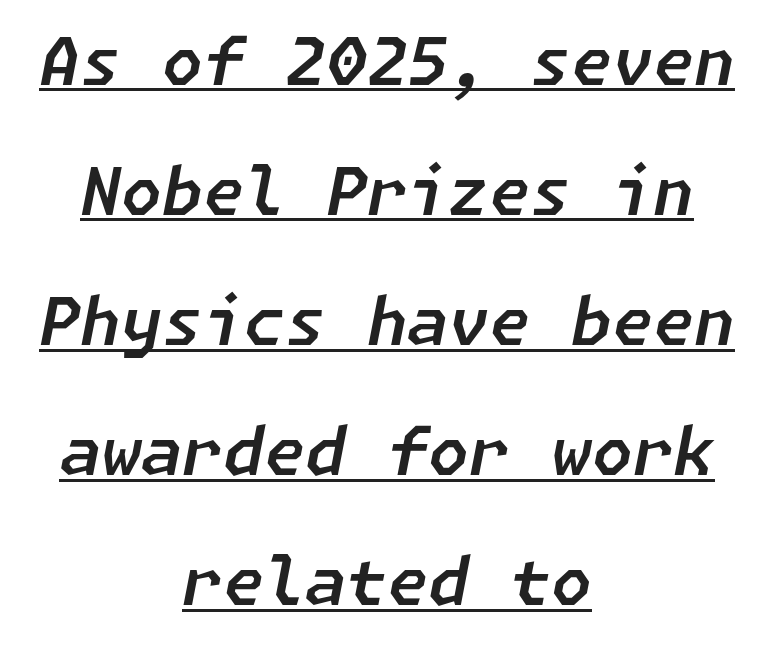
{"italic": "yes", "lean": "right", "slant_degrees": 11, "width": "normal", "stroke_contrast": "low", "x_height": "medium", "underline": "yes", "align": "center", "line_spacing": "loose", "line_spacing_ratio": 1.97, "letter_spacing": "normal", "letter_spacing_em": 0.0, "glyph_px": 66}
